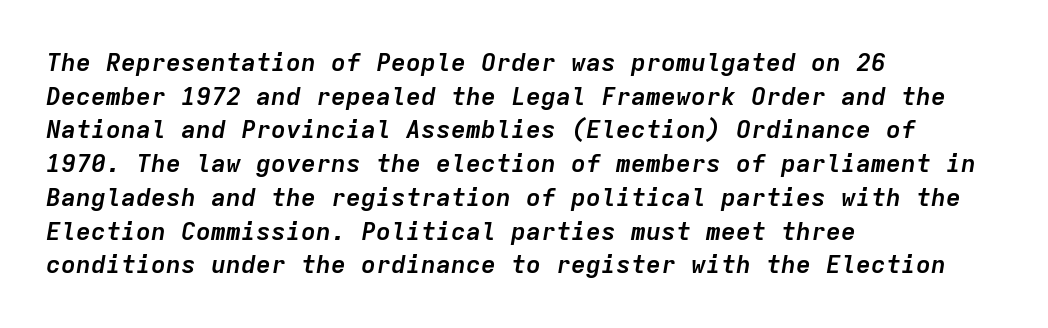
The image shows 25 px bold type, italic (leaning right); set left-aligned, normal line spacing (1.35x), normal letter spacing, not underlined.
